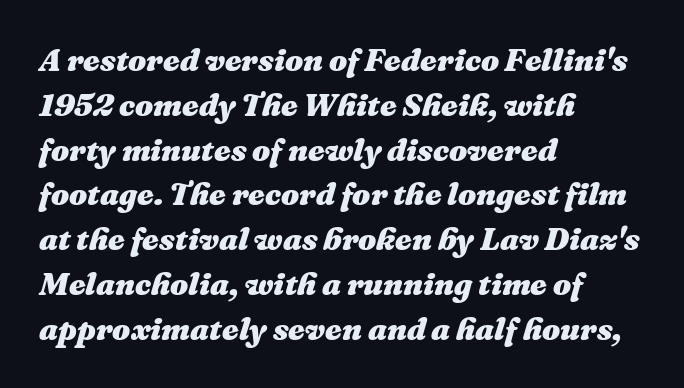
{"italic": "yes", "lean": "right", "slant_degrees": 16, "bold": "yes", "weight": "heavy", "width": "normal", "stroke_contrast": "medium", "x_height": "medium", "monospaced": "no", "underline": "no", "align": "left", "line_spacing": "normal", "line_spacing_ratio": 1.4, "letter_spacing": "normal", "letter_spacing_em": 0.0, "glyph_px": 32}
